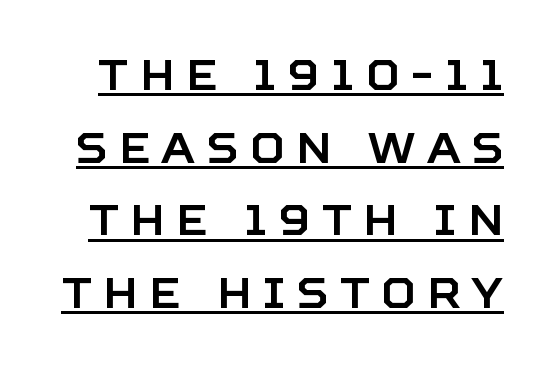
The image shows 42 px sans-serif type, upright; set line spacing 1.73x, unusually wide letter spacing (+0.28 em), underlined; low stroke contrast and a large x-height.
